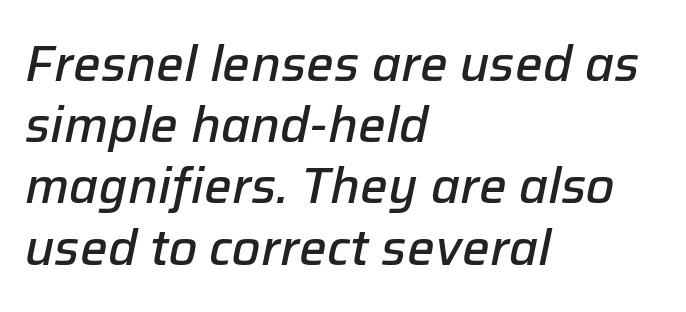
Q: Is the text bold? A: Semi-bold.
Q: Is the text italic (slanted)? A: Yes, it leans right by about 12 degrees.
Q: Is the text underlined? A: No.
Q: How is the paragraph aligned? A: Left-aligned.
Q: Is the spacing between letters normal or unusually wide? A: Normal.
Q: Is the spacing between lines tight, normal or loose? A: Normal.
Q: Width (condensed, normal, or wide)? A: Normal.
Q: Stroke contrast? A: Low.
Q: x-height? A: Medium.
Q: Monospaced? A: No.
